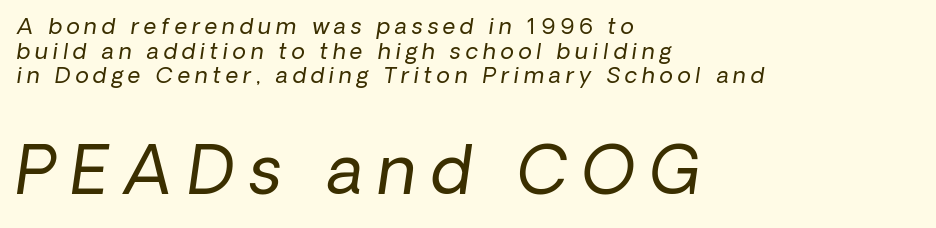
Q: Is the text bold? A: No.
Q: Is the typeface a serif or a sans-serif typeface? A: Sans-serif.
Q: Is the text underlined? A: No.
Q: How is the paragraph aligned? A: Left-aligned.
Q: Is the spacing between letters normal or unusually wide? A: Unusually wide.
Q: Is the spacing between lines tight, normal or loose? A: Tight.
Q: Which block of text is set in a larger size, the first (top) or the second (bottom)? A: The second (bottom) one.
Q: Width (condensed, normal, or wide)? A: Normal.
Q: Stroke contrast? A: Low.
Q: x-height? A: Medium.
Q: Monospaced? A: No.
